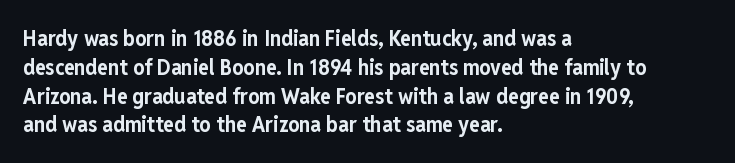
The rows are spaced the way most documents space them. Its strokes are broad and dark, the hallmark of bold type. Posture: upright roman. A bare baseline throughout the passage.
